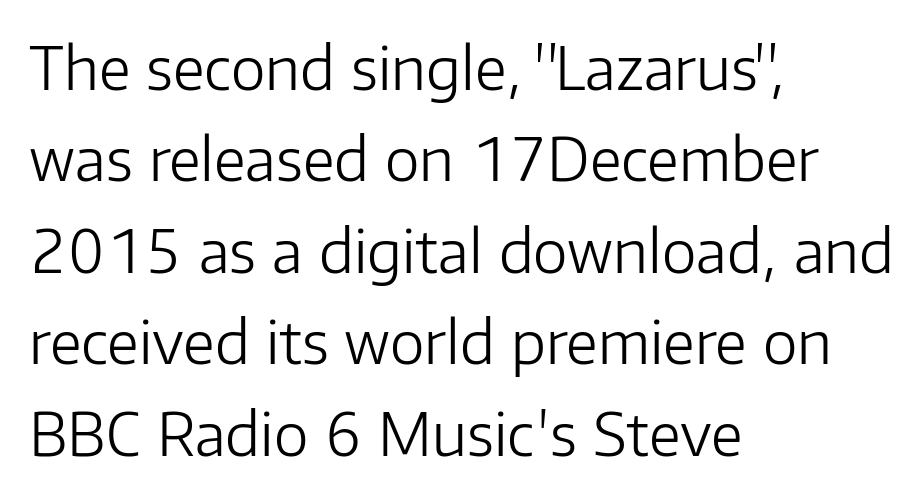
Q: Is the text bold? A: No.
Q: Is the text italic (slanted)? A: No, it is upright.
Q: Is the typeface a serif or a sans-serif typeface? A: Sans-serif.
Q: Is the text underlined? A: No.
Q: How is the paragraph aligned? A: Left-aligned.
Q: Is the spacing between letters normal or unusually wide? A: Normal.
Q: Is the spacing between lines tight, normal or loose? A: Normal.
Q: Width (condensed, normal, or wide)? A: Normal.
Q: Stroke contrast? A: Low.
Q: x-height? A: Medium.
Q: Monospaced? A: No.
